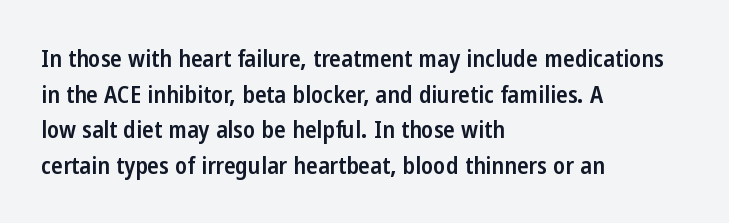
Q: Is the text bold? A: Semi-bold.
Q: Is the text italic (slanted)? A: No, it is upright.
Q: Is the text underlined? A: No.
Q: How is the paragraph aligned? A: Left-aligned.
Q: Is the spacing between letters normal or unusually wide? A: Normal.
Q: Is the spacing between lines tight, normal or loose? A: Normal.
